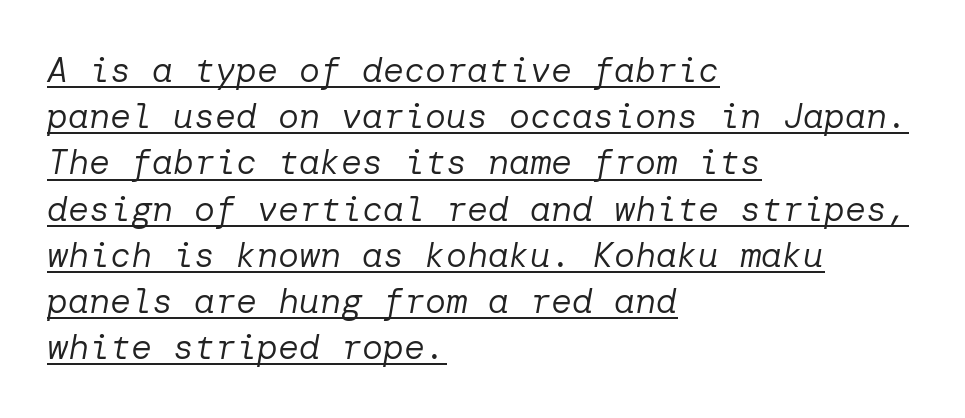
The image shows 35 px regular-weight type, italic (leaning right); set left-aligned, normal line spacing (1.32x), normal letter spacing, underlined; low stroke contrast and a medium x-height.
